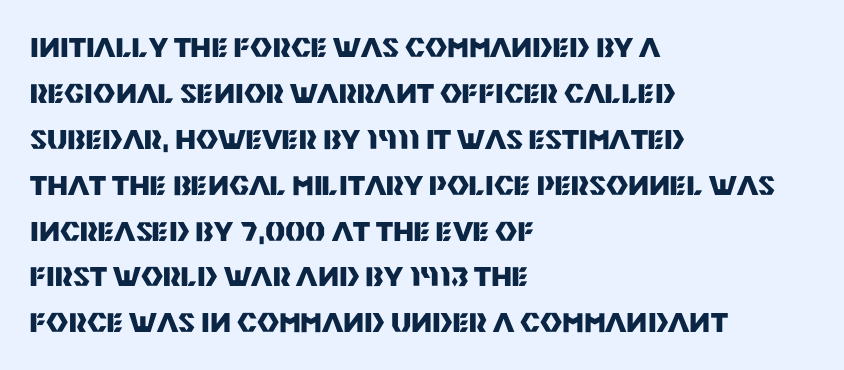
{"italic": "no", "bold": "yes", "underline": "no", "align": "left", "line_spacing": "normal", "line_spacing_ratio": 1.7, "letter_spacing": "normal", "letter_spacing_em": 0.0, "glyph_px": 27}
